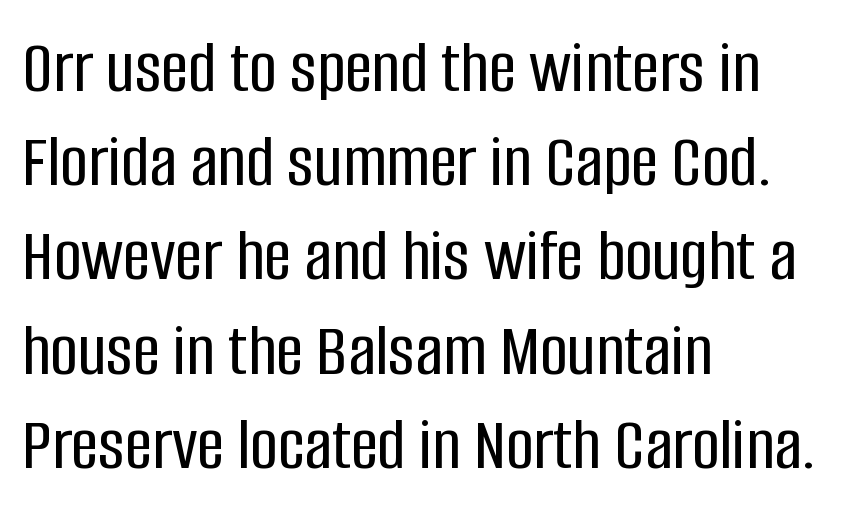
{"serif": "no", "italic": "no", "width": "condensed", "stroke_contrast": "low", "x_height": "large", "monospaced": "no", "underline": "no", "align": "left", "line_spacing_ratio": 1.24, "letter_spacing": "normal", "letter_spacing_em": 0.0, "glyph_px": 76}
